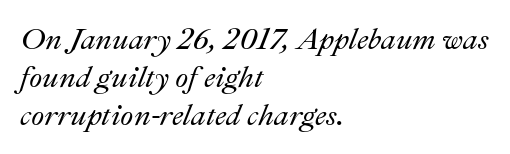
The image shows 30 px text type, italic (leaning right); set left-aligned, normal line spacing (1.26x), normal letter spacing, not underlined; medium stroke contrast and a small x-height.
